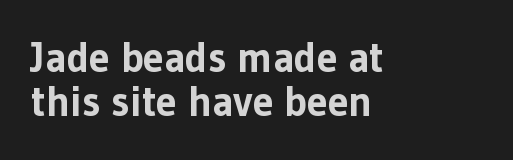
Designer's note — italics off, roman on. Observe the ordinary spacing: letters are neighbours, not strangers. In CSS terms this would be text-align: left. Letterform terminals end flat and unadorned throughout the passage.
